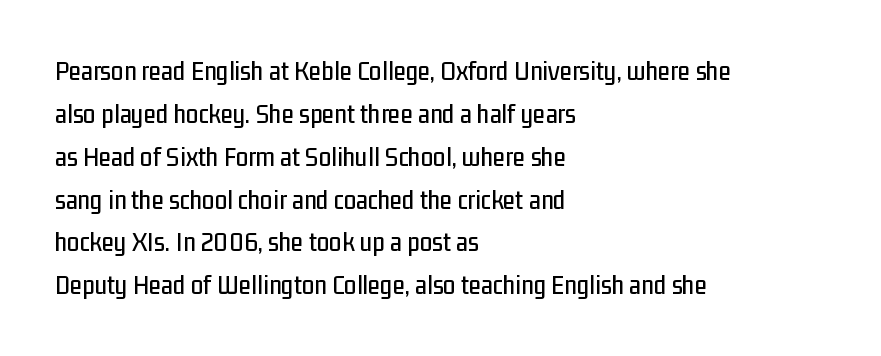
Only glyphs here, with clear space below each row. Unlike italic type, these characters show no tilt at all. A typesetter would label this face a sans. Varying glyph widths throughout — classic text-font behaviour. Short and long lines alike share a common starting point at left.
